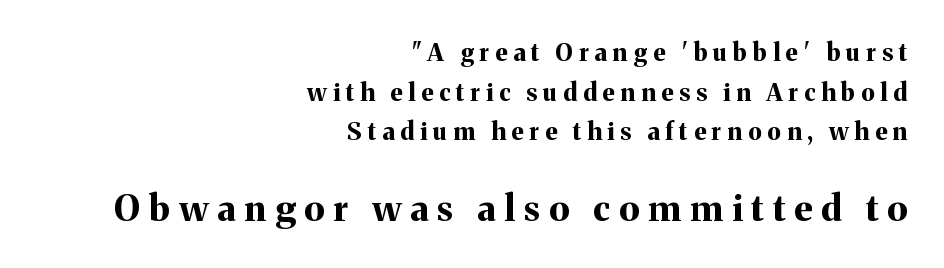
The image shows 36 px bold serif type, upright; set right-aligned, normal line spacing (1.65x), unusually wide letter spacing (+0.25 em), not underlined; the second (bottom) block is 1.5x larger; medium stroke contrast and a medium x-height.
